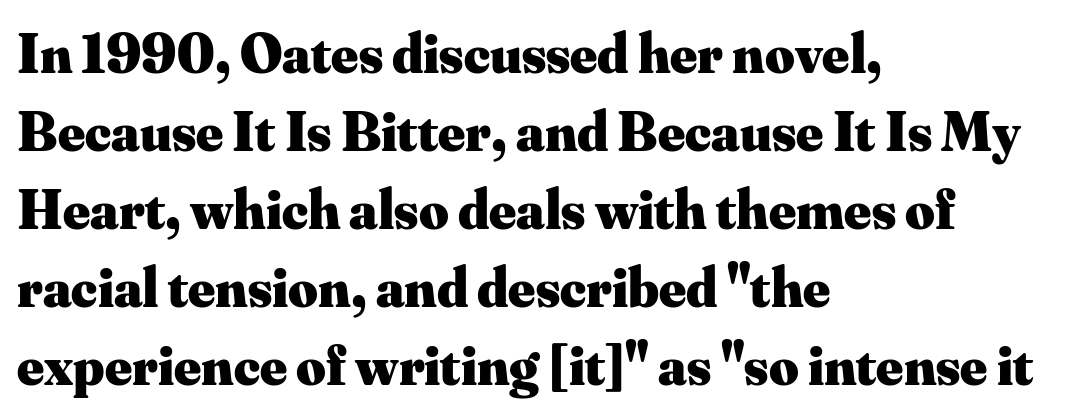
Q: Is the text bold? A: Yes.
Q: Is the text italic (slanted)? A: No, it is upright.
Q: Is the typeface a serif or a sans-serif typeface? A: Serif.
Q: Is the text underlined? A: No.
Q: How is the paragraph aligned? A: Left-aligned.
Q: Is the spacing between letters normal or unusually wide? A: Normal.
Q: Is the spacing between lines tight, normal or loose? A: Normal.
Q: Width (condensed, normal, or wide)? A: Normal.
Q: Stroke contrast? A: Medium.
Q: x-height? A: Small.
Q: Monospaced? A: No.
